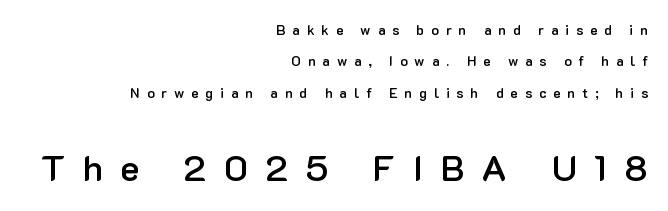
{"serif": "no", "italic": "no", "bold": "semi", "weight": "semibold", "width": "normal", "stroke_contrast": "low", "x_height": "medium", "monospaced": "no", "underline": "no", "align": "right", "line_spacing": "loose", "line_spacing_ratio": 2.24, "letter_spacing": "wide", "letter_spacing_em": 0.49, "larger_block": "second", "size_ratio": 2.57, "glyph_px": 36}
